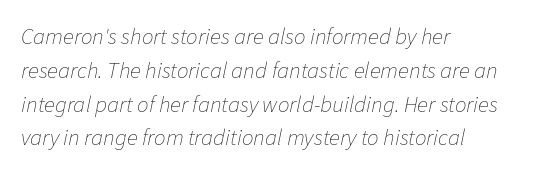
{"italic": "yes", "lean": "right", "slant_degrees": 11, "bold": "no", "underline": "no", "align": "left", "line_spacing": "normal", "line_spacing_ratio": 1.47, "letter_spacing": "normal", "letter_spacing_em": 0.0, "glyph_px": 23}
